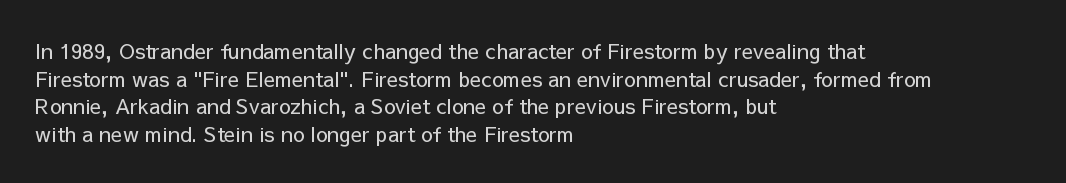
The image shows 21 px text type, upright; set left-aligned, normal line spacing (1.31x), normal letter spacing, not underlined.
